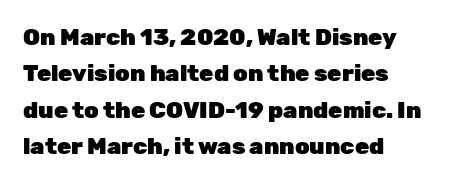
The image shows 23 px bold type, upright; set left-aligned, normal line spacing (1.58x), normal letter spacing, not underlined.
